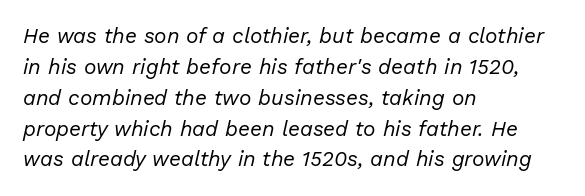
The image shows 21 px text type, italic (leaning right); set left-aligned, normal line spacing (1.47x), normal letter spacing, not underlined.
